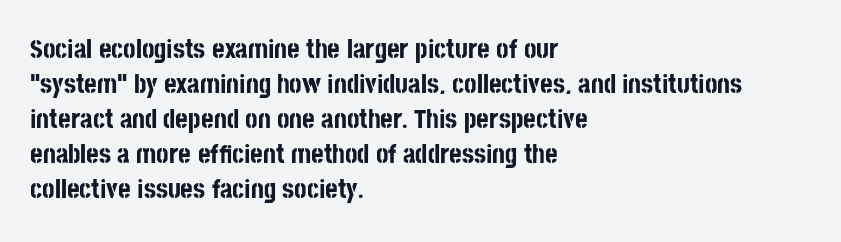
The image shows 27 px bold type, upright; set left-aligned, normal line spacing (1.3x), normal letter spacing, not underlined.
